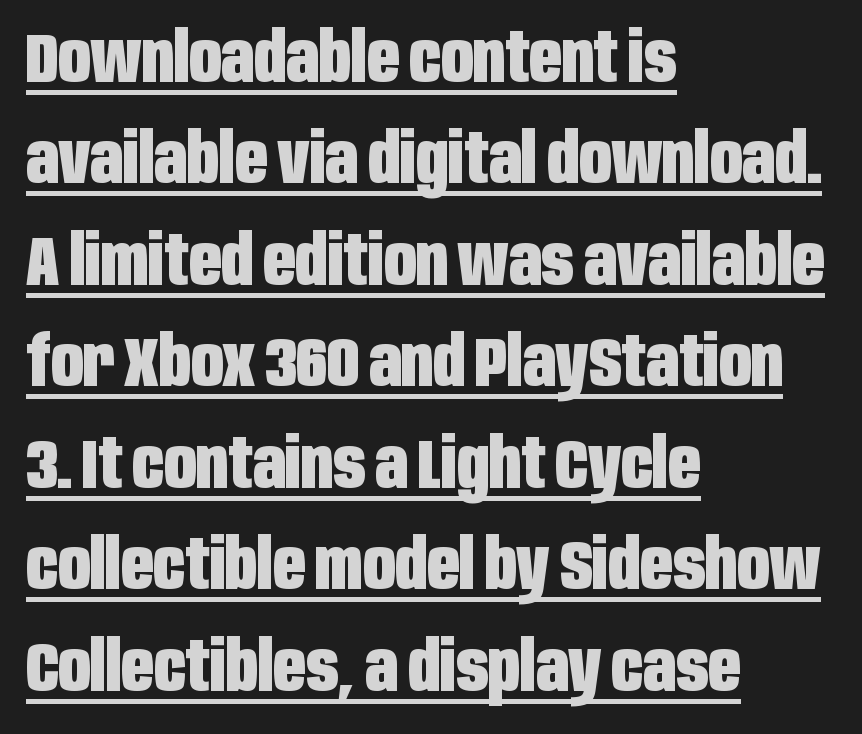
{"serif": "no", "italic": "no", "bold": "yes", "weight": "heavy", "width": "condensed", "stroke_contrast": "low", "x_height": "large", "monospaced": "no", "underline": "yes", "align": "left", "line_spacing": "normal", "line_spacing_ratio": 1.45, "letter_spacing": "normal", "letter_spacing_em": 0.0, "glyph_px": 70}
